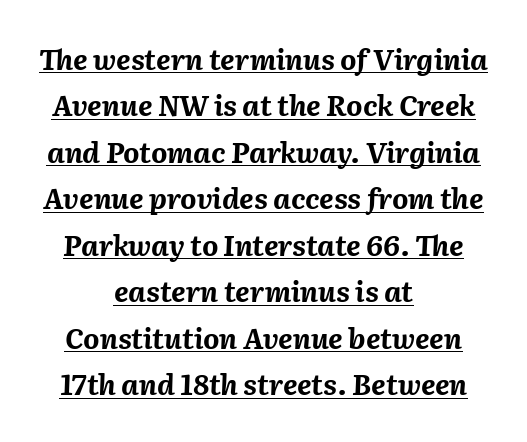
{"italic": "yes", "lean": "right", "slant_degrees": 2, "bold": "yes", "weight": "bold", "width": "normal", "stroke_contrast": "medium", "x_height": "medium", "monospaced": "no", "underline": "yes", "align": "center", "line_spacing": "normal", "line_spacing_ratio": 1.66, "letter_spacing": "normal", "letter_spacing_em": 0.0, "glyph_px": 28}
